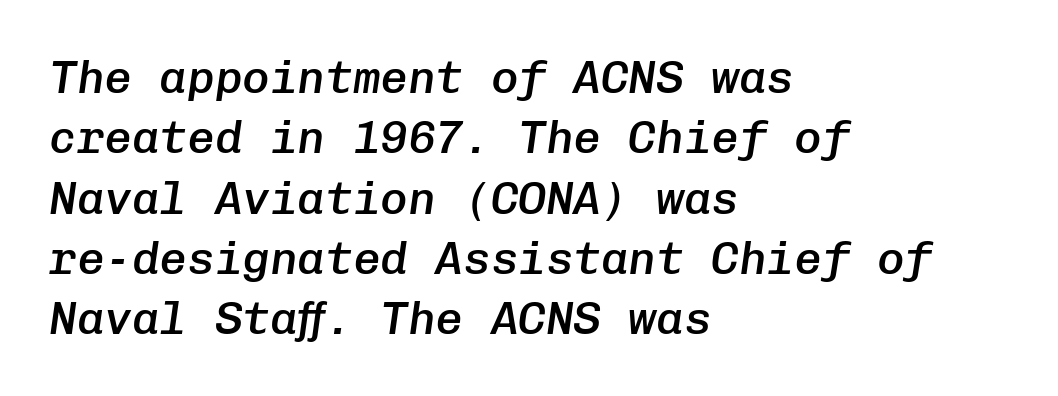
Q: Is the text bold? A: Semi-bold.
Q: Is the text italic (slanted)? A: Yes, it leans right by about 8 degrees.
Q: Is the text underlined? A: No.
Q: How is the paragraph aligned? A: Left-aligned.
Q: Is the spacing between letters normal or unusually wide? A: Normal.
Q: Is the spacing between lines tight, normal or loose? A: Normal.
Q: Width (condensed, normal, or wide)? A: Normal.
Q: Stroke contrast? A: Low.
Q: x-height? A: Medium.
Q: Monospaced? A: Yes.
